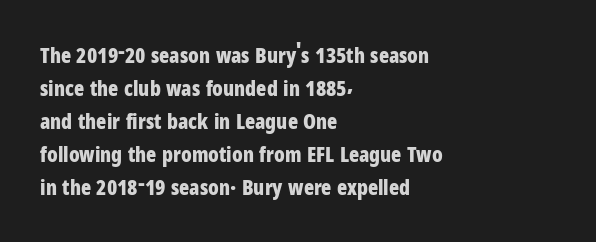
The image shows 21 px bold type, upright; set left-aligned, normal line spacing (1.57x), normal letter spacing, not underlined.
